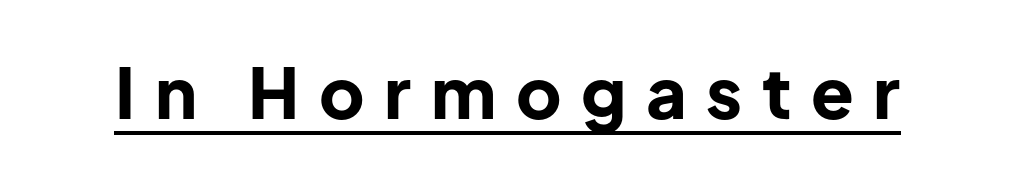
This is the regular roman posture of the typeface. The gaps between neighbouring characters are conspicuously large. The sample has been set heavy, in full bold. A typographer would call this underscored text.
